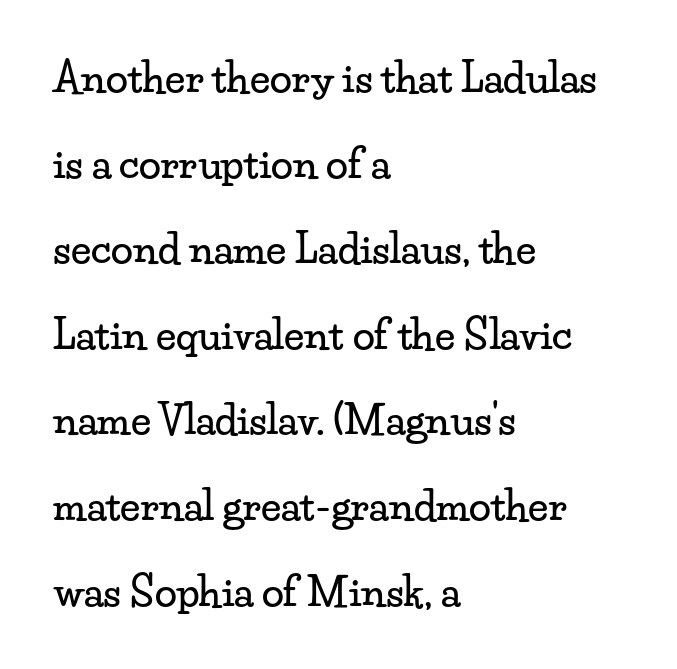
The image shows 40 px wide serif type, upright; set left-aligned, loose line spacing (2.14x), normal letter spacing, not underlined; low stroke contrast and a small x-height.
